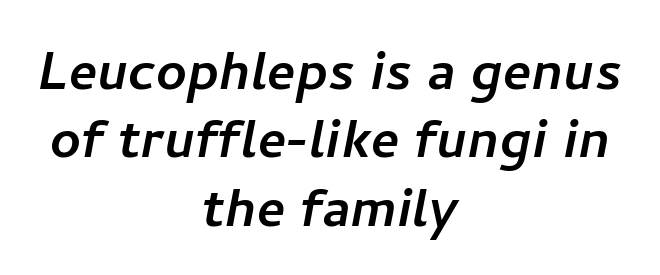
{"serif": "no", "width": "normal", "stroke_contrast": "low", "x_height": "medium", "monospaced": "no", "underline": "no", "align": "center", "line_spacing": "tight", "line_spacing_ratio": 1.02, "letter_spacing": "normal", "letter_spacing_em": 0.0, "glyph_px": 67}
